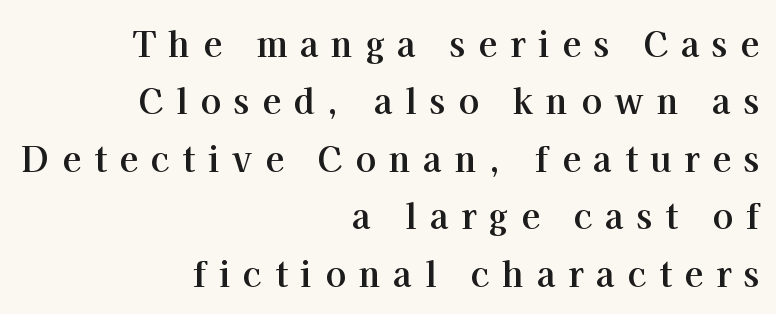
Spacing between characters has been opened up far beyond the box default. Little horizontal feet cap the strokes, marking this as serif type. Each letter keeps its own natural width here, so spacing adapts to shape. Notice how descenders clear the ascenders below comfortably — that's standard leading.
